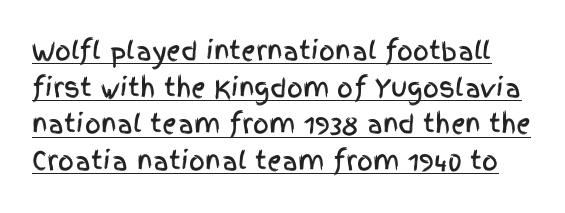
Q: Is the text italic (slanted)? A: No, it is upright.
Q: Is the text underlined? A: Yes.
Q: Is the spacing between letters normal or unusually wide? A: Normal.
Q: Is the spacing between lines tight, normal or loose? A: Normal.
